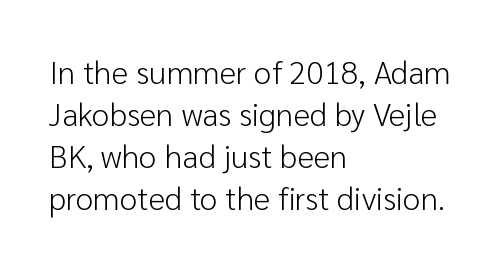
{"serif": "no", "italic": "no", "bold": "no", "weight": "light", "width": "normal", "stroke_contrast": "low", "x_height": "medium", "monospaced": "no", "underline": "no", "align": "left", "line_spacing": "normal", "line_spacing_ratio": 1.31, "letter_spacing": "normal", "letter_spacing_em": 0.0, "glyph_px": 32}
